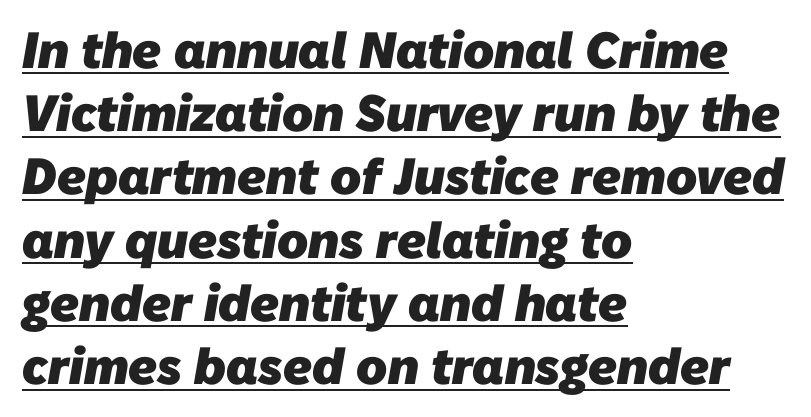
{"serif": "no", "bold": "yes", "weight": "heavy", "width": "normal", "stroke_contrast": "low", "x_height": "medium", "monospaced": "no", "underline": "yes", "align": "left", "line_spacing_ratio": 1.24, "letter_spacing": "normal", "letter_spacing_em": 0.0, "glyph_px": 51}
